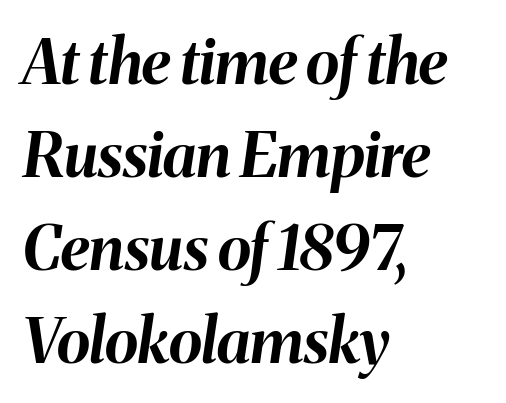
Only glyphs here, with clear space below each row. This sample has the flowing, uneven cadence of proportional lettering. The typesetting leans heavy: a genuine bold. This is oblique type, the kind used for emphasis or titles. Baseline-to-baseline distance is the conventional proportion of letter height.
